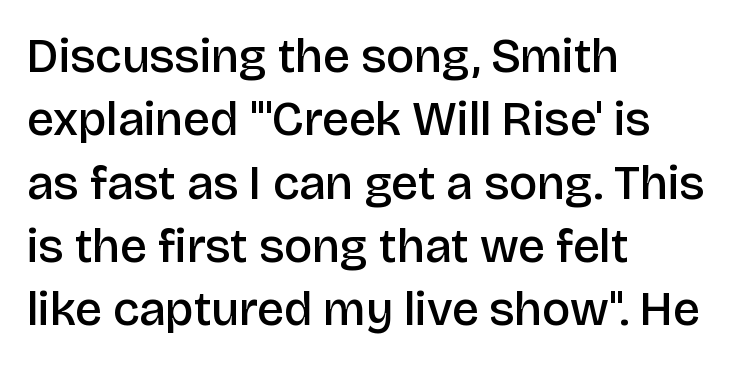
The type family on display is of the sans-serif kind. The words here are not underlined. Notice the strokes are somewhat thickened but not fully heavy: this is a semibold. Rendered with straight, roman letterforms. You could call the tracking neutral — neither tight nor loose.
